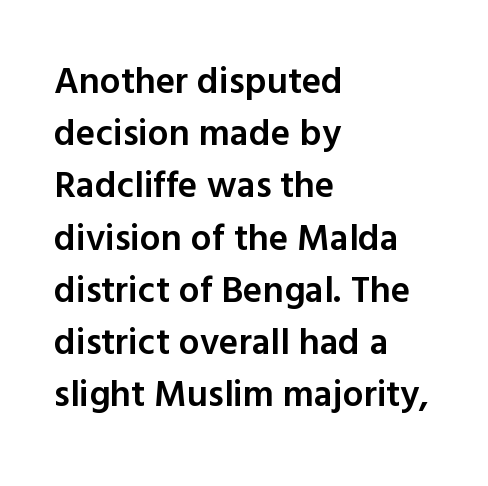
{"serif": "no", "italic": "no", "bold": "semi", "weight": "semibold", "width": "normal", "x_height": "medium", "monospaced": "no", "underline": "no", "align": "left", "line_spacing": "normal", "line_spacing_ratio": 1.41, "letter_spacing": "normal", "letter_spacing_em": 0.0, "glyph_px": 37}
